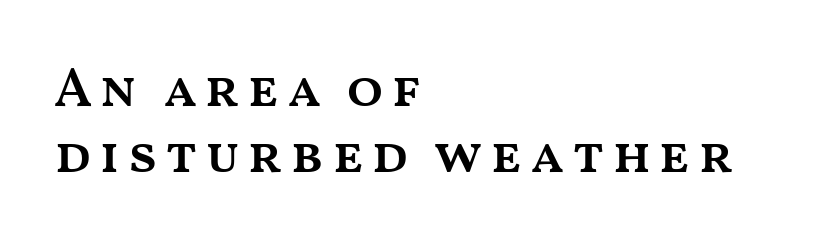
Q: Is the text bold? A: Semi-bold.
Q: Is the text italic (slanted)? A: No, it is upright.
Q: Is the text underlined? A: No.
Q: How is the paragraph aligned? A: Left-aligned.
Q: Width (condensed, normal, or wide)? A: Wide.
Q: Stroke contrast? A: Medium.
Q: x-height? A: Medium.
Q: Monospaced? A: No.
